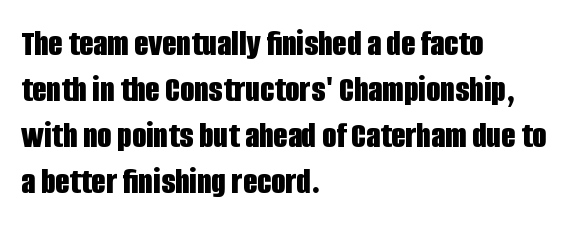
Is this a fixed-width face? No — the glyphs have proportional, varying widths. In CSS terms this would be text-align: left. The sample has been set heavy, in full bold. Designer's note — italics off, roman on.
